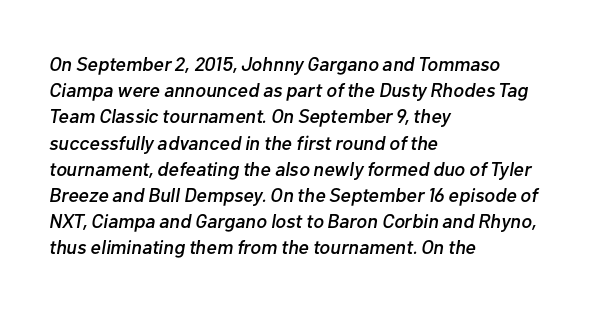
The designer left line spacing at the default. These lines stack with their left ends in a neat column. Observe the lean: these are italic letterforms. In terms of letterspacing, this is plain default setting.
